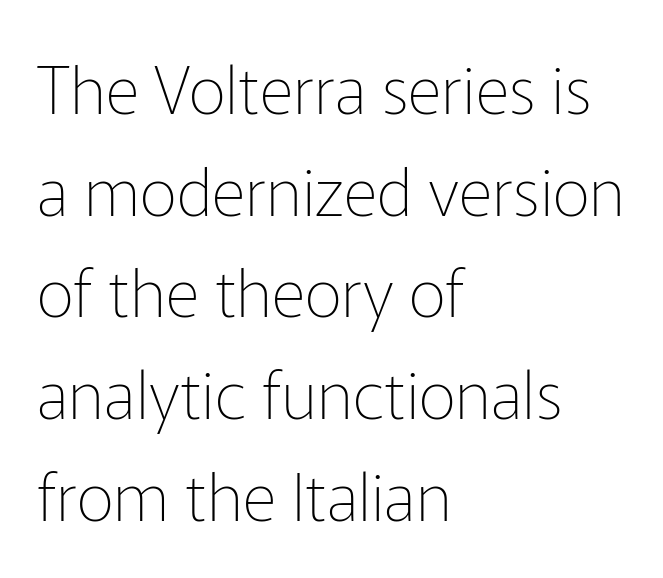
{"serif": "no", "italic": "no", "bold": "no", "weight": "thin", "width": "normal", "stroke_contrast": "low", "x_height": "medium", "monospaced": "no", "underline": "no", "align": "left", "line_spacing": "normal", "line_spacing_ratio": 1.54, "letter_spacing": "normal", "letter_spacing_em": 0.0, "glyph_px": 66}
